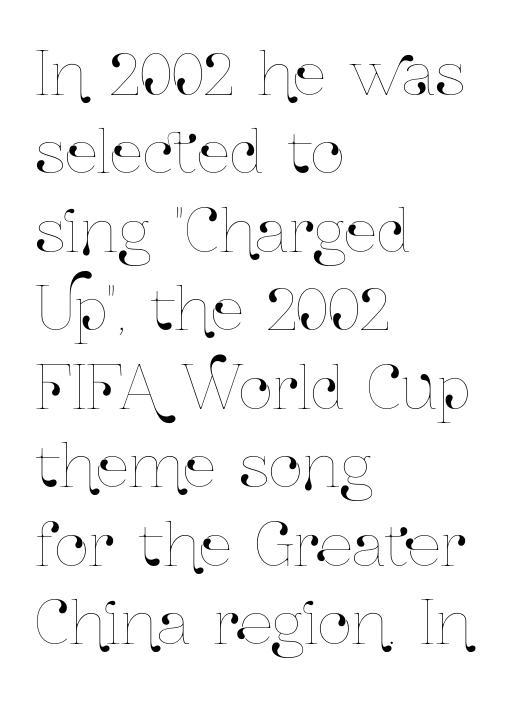
No word sits above an underline. Tall strokes in this sample are plumb rather than angled. Reading down the block, your eye returns to a fixed left position each line. The rendering uses a moderate line-height, typical for paragraphs. Honestly, the letter spacing is just normal — you wouldn't notice it. Each letter keeps its own natural width here, so spacing adapts to shape.
